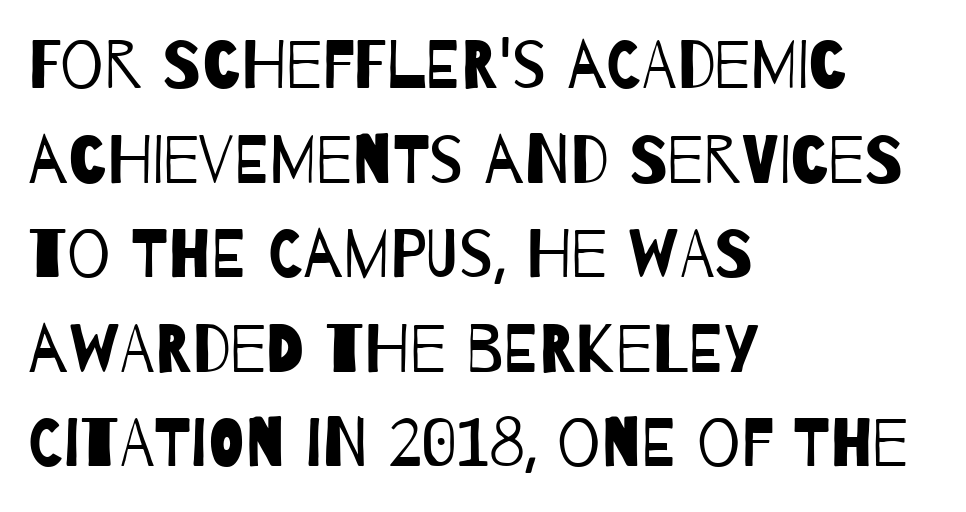
Q: Is the text bold? A: No.
Q: Is the typeface a serif or a sans-serif typeface? A: Sans-serif.
Q: Is the text underlined? A: No.
Q: How is the paragraph aligned? A: Left-aligned.
Q: Is the spacing between letters normal or unusually wide? A: Normal.
Q: Is the spacing between lines tight, normal or loose? A: Normal.
Q: Width (condensed, normal, or wide)? A: Condensed.
Q: Stroke contrast? A: Low.
Q: x-height? A: Large.
Q: Monospaced? A: No.
